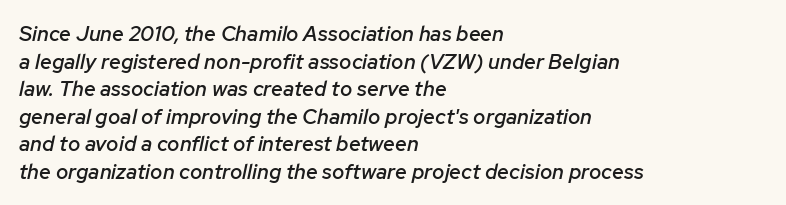
The text carries the slant typical of an italic or oblique font. The designer left line spacing at the default. Default kerning and tracking; the words read as compact shapes. A fair bit of extra ink — the face is semibold, not bold. This sample is left-justified, so line endings fall wherever the words run out.
